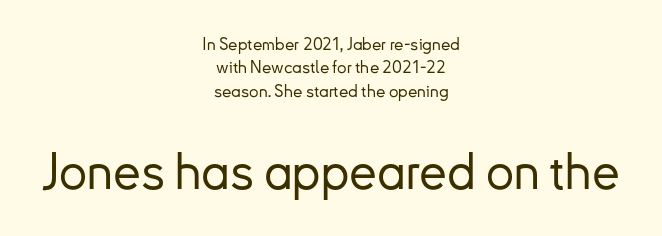
{"serif": "no", "italic": "no", "width": "normal", "stroke_contrast": "low", "x_height": "small", "monospaced": "no", "underline": "no", "align": "center", "line_spacing": "normal", "line_spacing_ratio": 1.38, "letter_spacing": "normal", "letter_spacing_em": 0.0, "larger_block": "second", "size_ratio": 2.94, "glyph_px": 50}
